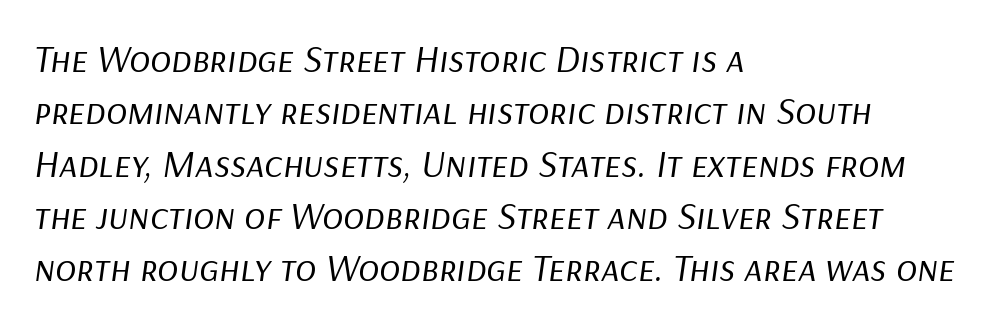
{"italic": "yes", "lean": "right", "slant_degrees": 9, "bold": "no", "weight": "regular", "width": "normal", "stroke_contrast": "low", "x_height": "medium", "monospaced": "no", "underline": "no", "align": "left", "line_spacing": "normal", "line_spacing_ratio": 1.34, "letter_spacing": "normal", "letter_spacing_em": 0.0, "glyph_px": 39}
